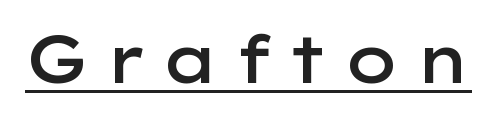
No italicization has been applied; the sample stays upright. Do the characters align in a grid? No, the font is proportional. Like a heading marked for emphasis, these lines bear an underscore. The font is running at a semibold setting, under full bold.
